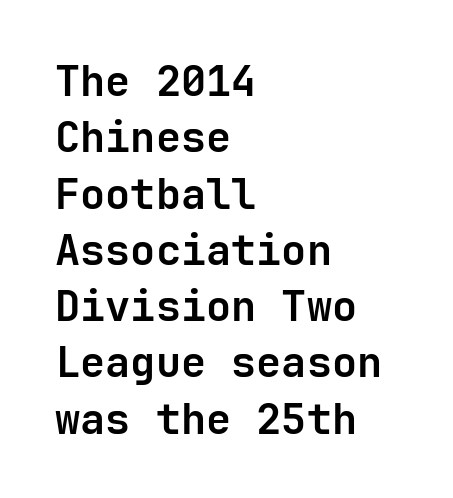
{"serif": "no", "italic": "no", "bold": "yes", "weight": "semibold", "width": "normal", "stroke_contrast": "low", "x_height": "medium", "underline": "no", "align": "left", "line_spacing": "normal", "line_spacing_ratio": 1.34, "letter_spacing": "normal", "letter_spacing_em": 0.0, "glyph_px": 42}
